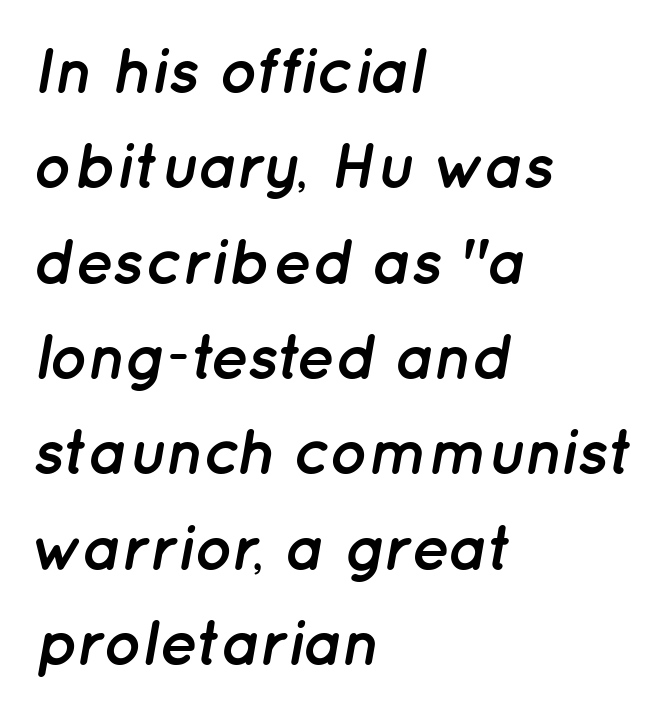
Every letter is thick-stroked: bold, no question. Horizontal bands of white between lines are of average thickness. Italic: yes, the glyphs are oblique. The passage shown has conventional tracking throughout. Is the block centered? No — it sits flush against the left margin. The letters advance in unequal steps, a hallmark of proportional type.
